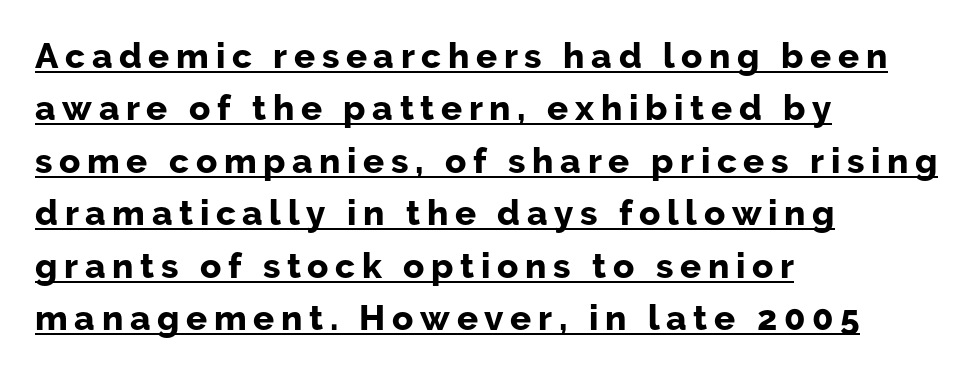
In terms of posture, this sample is upright. On the weight axis this lands at bold, roughly 700. These lines are rendered in a variable-pitch font. Evenly set lines give the paragraph a standard silhouette. Horizontal alignment here is leftward, the default for most running prose.
